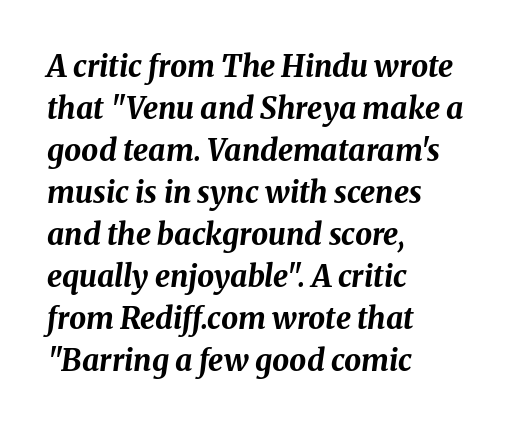
Q: Is the text bold? A: Yes.
Q: Is the text italic (slanted)? A: Yes, it leans right by about 8 degrees.
Q: Is the text underlined? A: No.
Q: How is the paragraph aligned? A: Left-aligned.
Q: Is the spacing between letters normal or unusually wide? A: Normal.
Q: Is the spacing between lines tight, normal or loose? A: Normal.
Q: Width (condensed, normal, or wide)? A: Normal.
Q: Stroke contrast? A: Medium.
Q: x-height? A: Medium.
Q: Monospaced? A: No.
